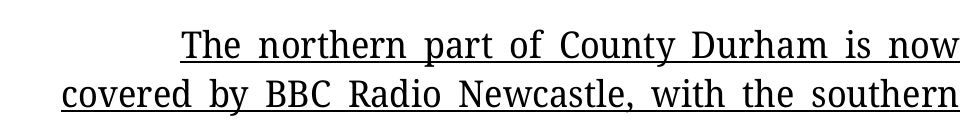
Q: Is the text bold? A: No.
Q: Is the text italic (slanted)? A: No, it is upright.
Q: Is the typeface a serif or a sans-serif typeface? A: Serif.
Q: Is the text underlined? A: Yes.
Q: Is the spacing between letters normal or unusually wide? A: Normal.
Q: Is the spacing between lines tight, normal or loose? A: Normal.
Q: Width (condensed, normal, or wide)? A: Normal.
Q: Stroke contrast? A: Low.
Q: x-height? A: Medium.
Q: Monospaced? A: No.
